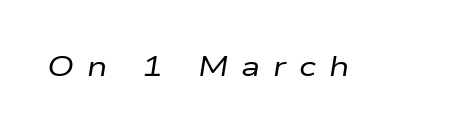
Q: Is the text bold? A: No.
Q: Is the text italic (slanted)? A: Yes, it leans right by about 9 degrees.
Q: Is the text underlined? A: No.
Q: Is the spacing between letters normal or unusually wide? A: Unusually wide.
Q: Width (condensed, normal, or wide)? A: Wide.
Q: Stroke contrast? A: Low.
Q: x-height? A: Medium.
Q: Monospaced? A: No.
